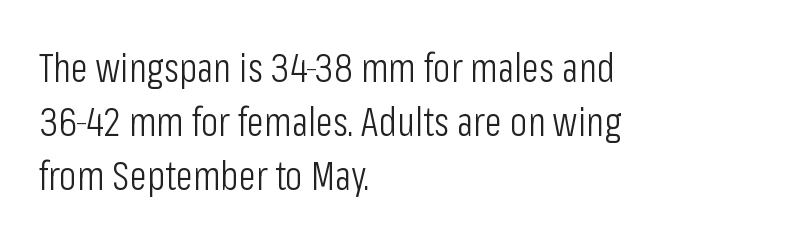
The image shows 40 px light, condensed sans-serif type, upright; set left-aligned, normal line spacing (1.35x), normal letter spacing, not underlined; low stroke contrast and a medium x-height.
